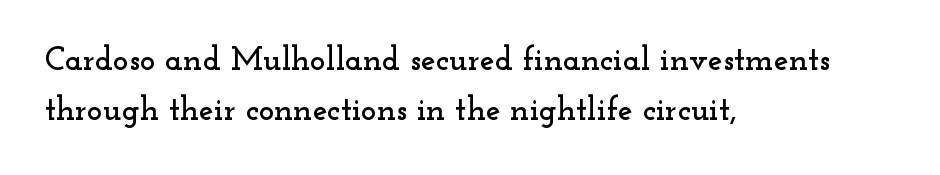
Horizontally, the lines are justified to the leading edge only. You could not count columns in this text — the font is proportionally spaced. A typesetter would mark this as roman, not italic. The strip under each line holds only bare page. A normal amount of white space separates one row of letters from the next.
